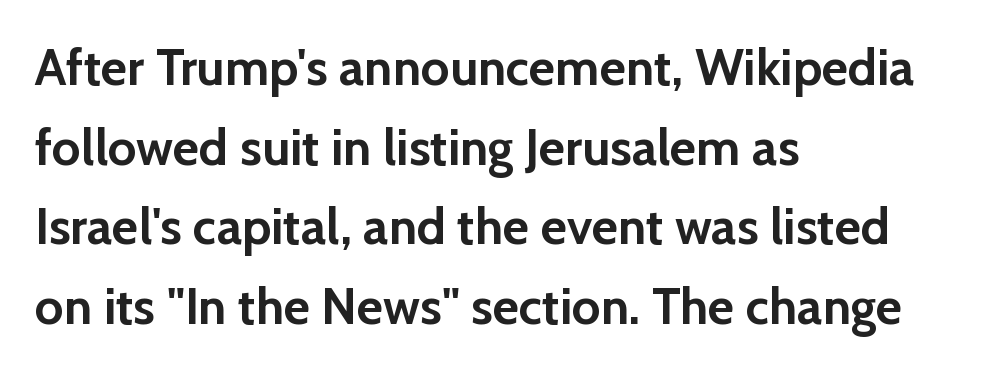
{"serif": "no", "italic": "no", "bold": "yes", "weight": "semibold", "width": "normal", "stroke_contrast": "low", "x_height": "medium", "monospaced": "no", "underline": "no", "align": "left", "line_spacing": "normal", "line_spacing_ratio": 1.56, "letter_spacing": "normal", "letter_spacing_em": 0.0, "glyph_px": 51}
